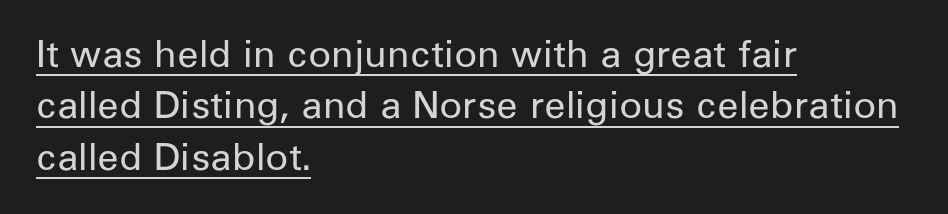
A rule runs beneath these lines of type. These lines were composed using upright roman letters. The type family on display is of the sans-serif kind. Casual observation: everything's shoved over to the left. This rendering leaves character spacing at its baseline value.
